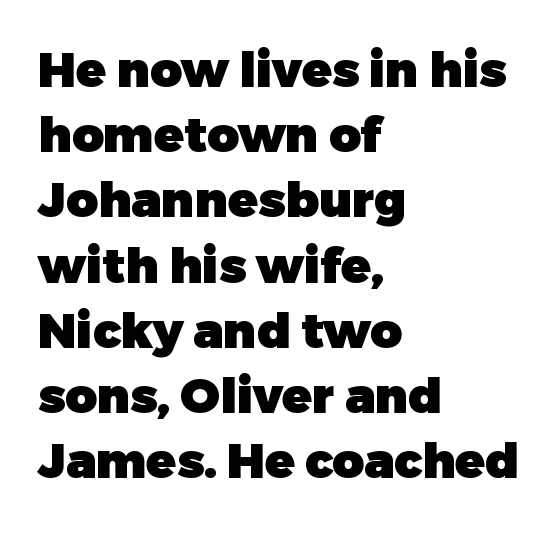
The image shows 49 px heavy sans-serif type, upright; set left-aligned, normal line spacing (1.33x), normal letter spacing, not underlined; low stroke contrast and a medium x-height.
